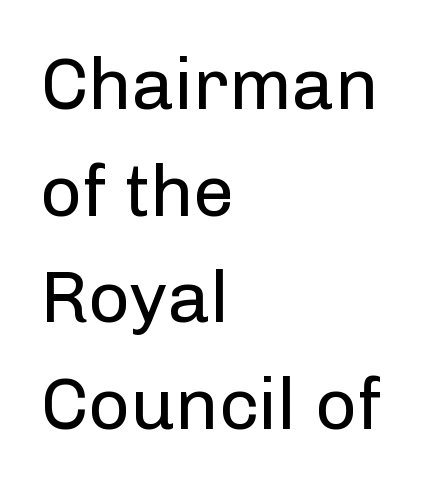
{"serif": "no", "italic": "no", "bold": "no", "weight": "regular", "width": "normal", "stroke_contrast": "low", "x_height": "medium", "monospaced": "no", "underline": "no", "align": "left", "line_spacing": "normal", "line_spacing_ratio": 1.46, "letter_spacing": "normal", "letter_spacing_em": 0.0, "glyph_px": 73}
